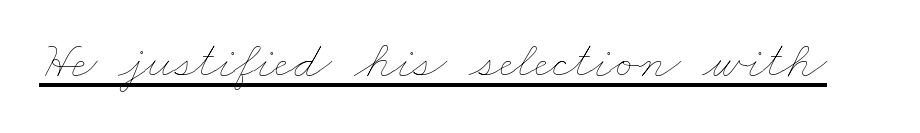
{"bold": "no", "weight": "thin", "width": "wide", "stroke_contrast": "low", "x_height": "small", "monospaced": "no", "underline": "yes", "letter_spacing": "normal", "letter_spacing_em": 0.0, "glyph_px": 54}
